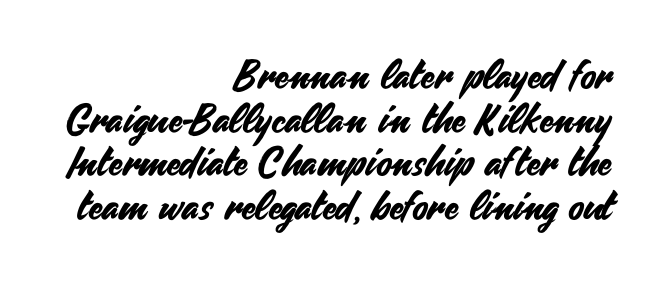
Q: Is the text italic (slanted)? A: Yes.
Q: Is the typeface a serif or a sans-serif typeface? A: Sans-serif.
Q: Is the text underlined? A: No.
Q: How is the paragraph aligned? A: Right-aligned.
Q: Is the spacing between letters normal or unusually wide? A: Normal.
Q: Is the spacing between lines tight, normal or loose? A: Tight.
Q: Width (condensed, normal, or wide)? A: Normal.
Q: Stroke contrast? A: Medium.
Q: x-height? A: Small.
Q: Monospaced? A: No.
